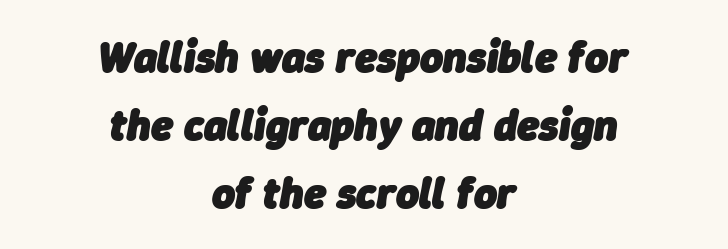
Q: Is the text bold? A: Yes.
Q: Is the text italic (slanted)? A: Yes, it leans right by about 9 degrees.
Q: Is the text underlined? A: No.
Q: How is the paragraph aligned? A: Centered.
Q: Is the spacing between letters normal or unusually wide? A: Normal.
Q: Is the spacing between lines tight, normal or loose? A: Normal.
Q: Width (condensed, normal, or wide)? A: Normal.
Q: Stroke contrast? A: Low.
Q: x-height? A: Medium.
Q: Monospaced? A: No.
